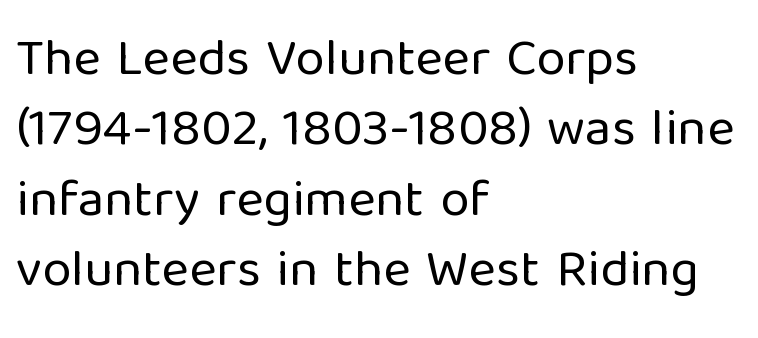
Q: Is the text bold? A: No.
Q: Is the text italic (slanted)? A: No, it is upright.
Q: Is the typeface a serif or a sans-serif typeface? A: Sans-serif.
Q: Is the text underlined? A: No.
Q: How is the paragraph aligned? A: Left-aligned.
Q: Is the spacing between letters normal or unusually wide? A: Normal.
Q: Is the spacing between lines tight, normal or loose? A: Normal.
Q: Width (condensed, normal, or wide)? A: Normal.
Q: Stroke contrast? A: Low.
Q: x-height? A: Medium.
Q: Monospaced? A: No.
